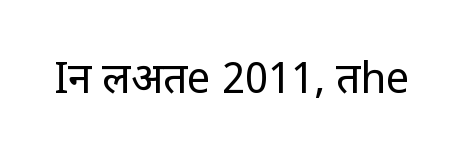
The glyphs are unaccompanied by any horizontal stroke below them. Glyph-to-glyph distance matches everyday printed text. The passage shown is not bold in any degree. The letters stand straight up with perfectly vertical stems.
